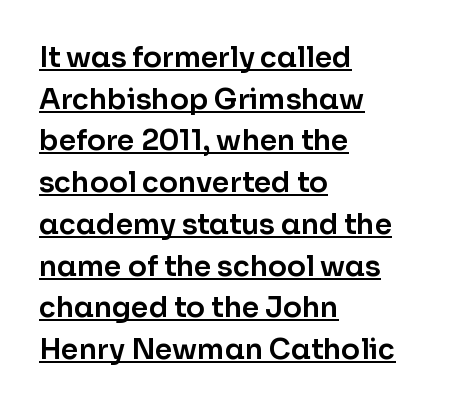
The image shows 28 px sans-serif type, upright; set left-aligned, normal line spacing (1.49x), normal letter spacing, underlined; low stroke contrast and a medium x-height.
